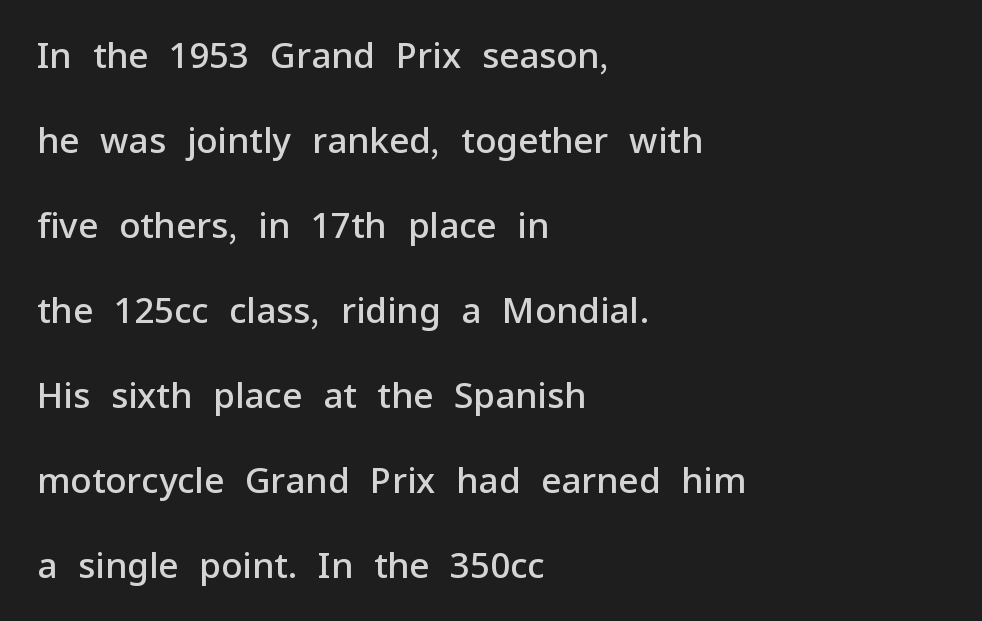
The image shows 35 px semibold sans-serif type, upright; set left-aligned, loose line spacing (2.43x), normal letter spacing, not underlined; low stroke contrast and a medium x-height.
